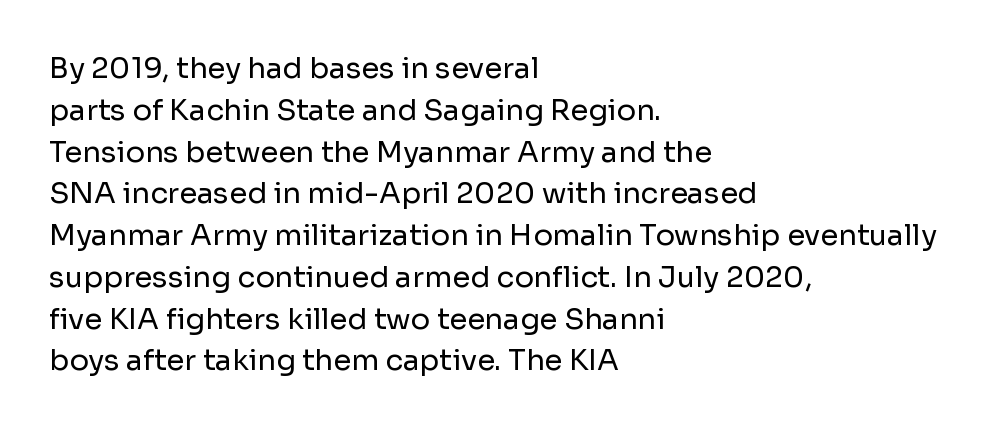
The strokes carry an ordinary text weight at most. Here the glyphs are tracked normally, forming tight word shapes. Stroke terminals: plain, sans-serif. Honestly, there is no underline to notice here at all.
